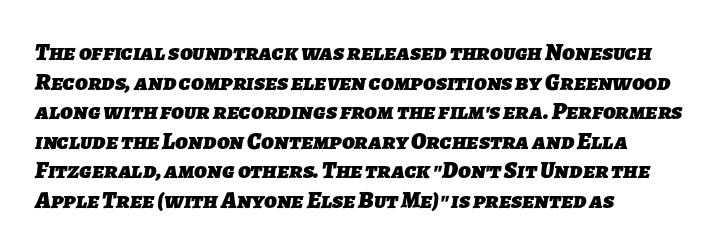
The image shows 24 px bold type; set left-aligned, line spacing 1.23x, normal letter spacing, not underlined.
